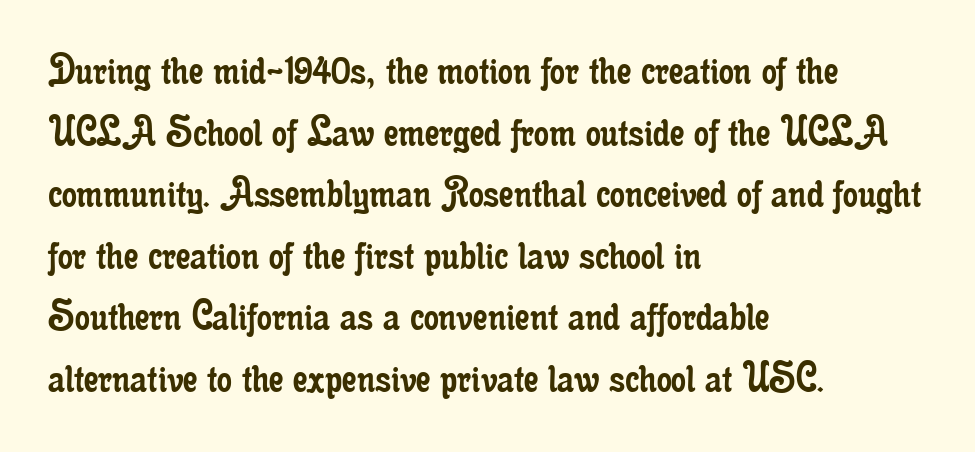
{"serif": "yes", "italic": "no", "bold": "no", "weight": "regular", "width": "condensed", "stroke_contrast": "low", "x_height": "small", "monospaced": "no", "underline": "no", "align": "left", "line_spacing": "normal", "line_spacing_ratio": 1.31, "letter_spacing": "normal", "letter_spacing_em": 0.0, "glyph_px": 47}
